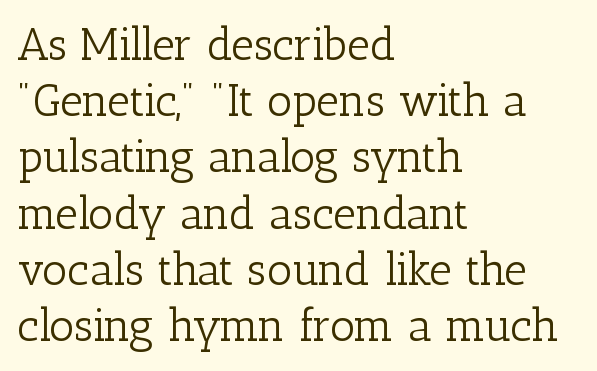
Honestly, there is no underline to notice here at all. Stroke thickness stays within the range of a standard reading face or lighter. The axis of the letterforms is exactly vertical. The rendering uses natural spacing where letterforms have individual widths. The type is set solid horizontally, with unmodified tracking. Line spacing here is normal.
